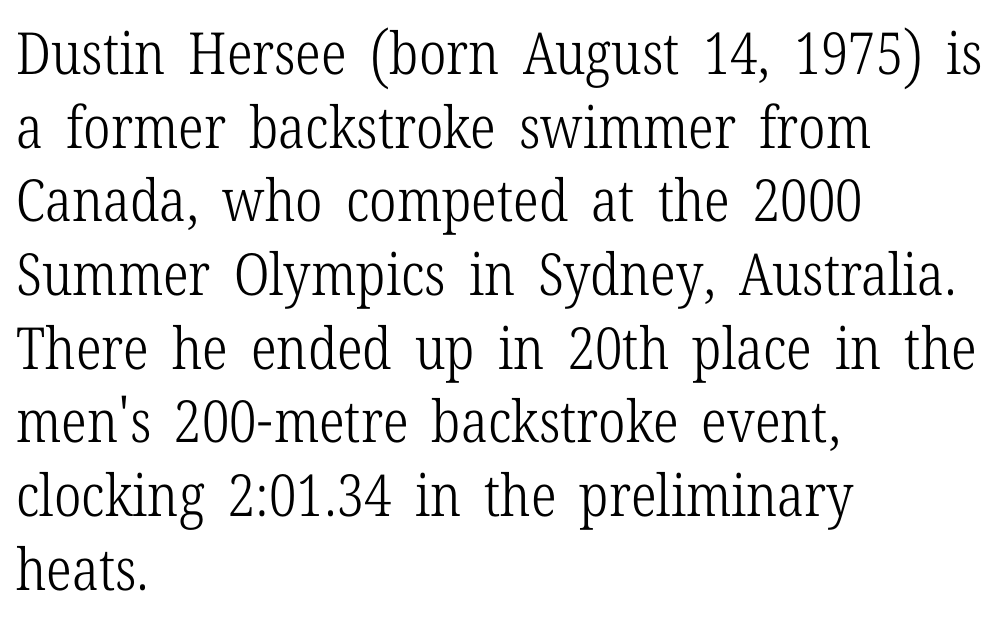
{"serif": "yes", "italic": "no", "bold": "no", "weight": "light", "width": "condensed", "stroke_contrast": "low", "x_height": "medium", "monospaced": "no", "underline": "no", "align": "left", "line_spacing": "normal", "line_spacing_ratio": 1.27, "letter_spacing": "normal", "letter_spacing_em": 0.0, "glyph_px": 58}
